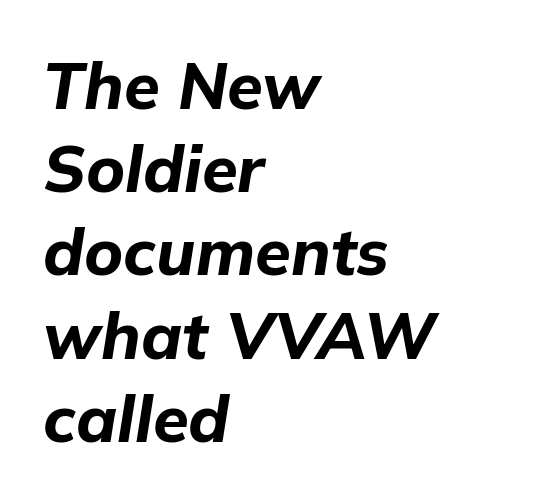
The image shows 65 px bold type, italic (leaning right); set left-aligned, normal line spacing (1.28x), normal letter spacing, not underlined; low stroke contrast and a medium x-height.
